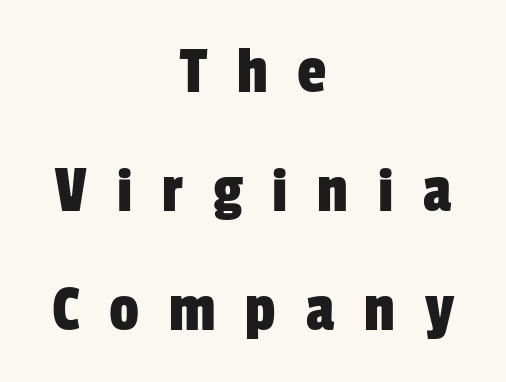
Q: Is the typeface a serif or a sans-serif typeface? A: Sans-serif.
Q: Is the text underlined? A: No.
Q: How is the paragraph aligned? A: Centered.
Q: Is the spacing between letters normal or unusually wide? A: Unusually wide.
Q: Width (condensed, normal, or wide)? A: Condensed.
Q: Stroke contrast? A: Low.
Q: x-height? A: Medium.
Q: Monospaced? A: No.
